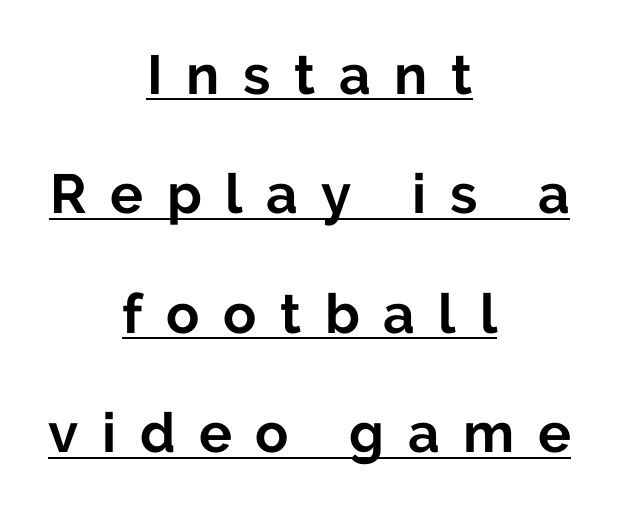
The image shows 55 px bold sans-serif type, upright; set centered, loose line spacing (2.17x), unusually wide letter spacing (+0.43 em), underlined; low stroke contrast and a medium x-height.
